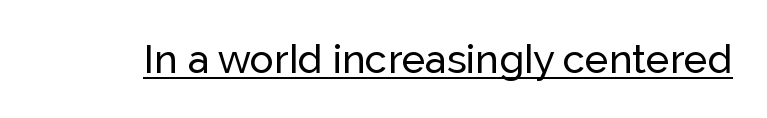
The image shows 40 px sans-serif type, upright; set normal letter spacing, underlined; low stroke contrast and a medium x-height.
